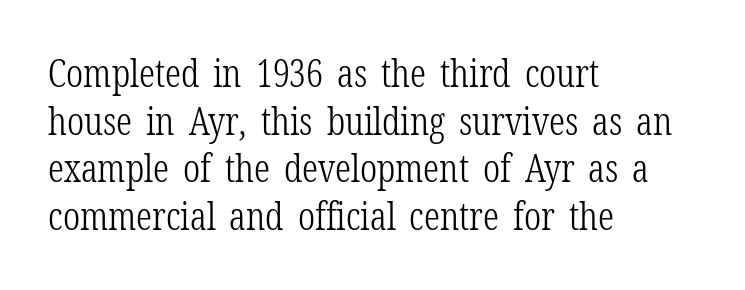
Each letter keeps its own natural width here, so spacing adapts to shape. Caption: multi-line text, flush left, ragged right. Vertical strokes here are truly vertical. Caption: face not bold, strokes unweighted. The strip under each line holds only bare page.
